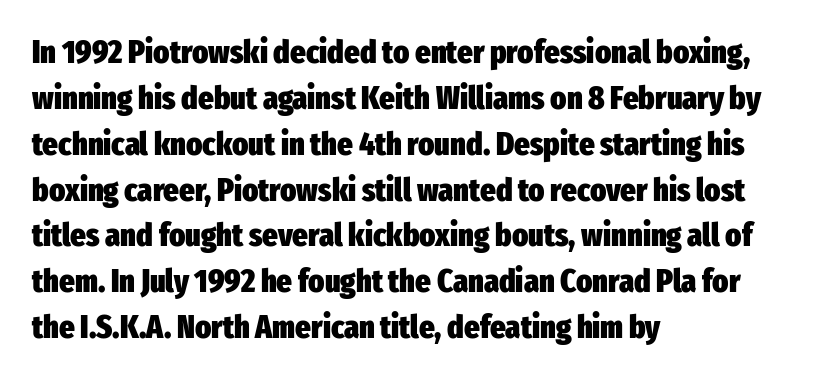
Grotesque or geometric, the face here clearly has no serifs. No italicization has been applied; the sample stays upright. Do the characters align in a grid? No, the font is proportional. These lines stack with their left ends in a neat column. Is the letter spacing exaggerated? No — it looks like the ordinary default. Regular leading.
